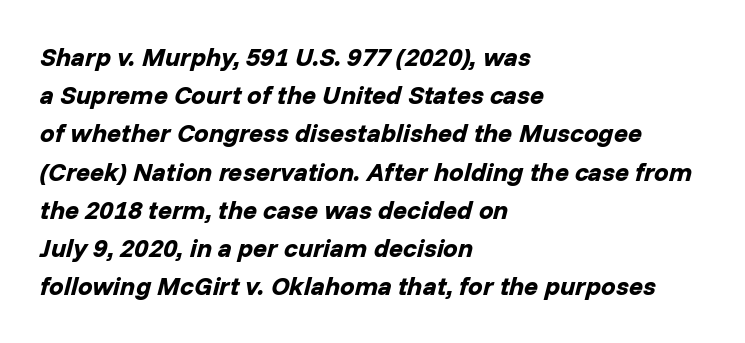
Q: Is the text bold? A: Yes.
Q: Is the text italic (slanted)? A: Yes, it leans right by about 14 degrees.
Q: Is the text underlined? A: No.
Q: How is the paragraph aligned? A: Left-aligned.
Q: Is the spacing between letters normal or unusually wide? A: Normal.
Q: Is the spacing between lines tight, normal or loose? A: Normal.
